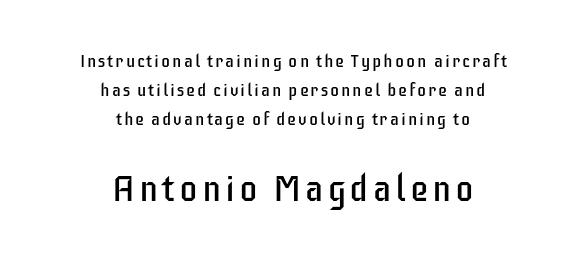
The image shows 37 px regular-weight, condensed sans-serif type, upright; set centered, normal line spacing (1.6x), not underlined; the second (bottom) block is 2.06x larger; low stroke contrast and a large x-height.
